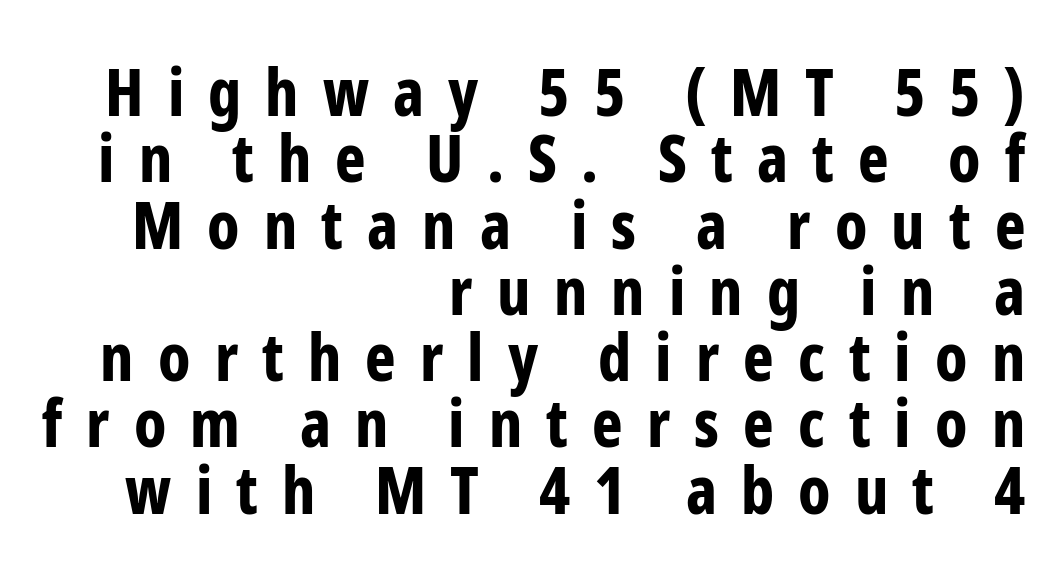
Think of a printed novel: that variable character pitch is what you see here. Caption: multi-line text, flush right, ragged left. Vertically, the passage feels compressed, each row crowding the next. Is this a sans? Yes — the strokes have no serifs.
